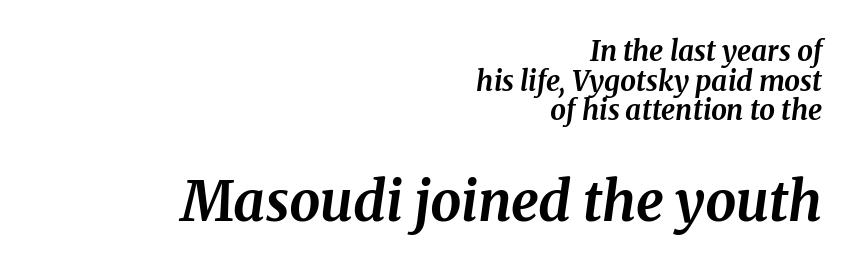
Observe the lean: these are italic letterforms. Here the designer chose a conventional face with non-uniform glyph widths. Summary of vertical rhythm: compact, with narrow interline spacing. Which margin do the lines hug? The right one — the left edge is uneven. Compare the two chunks: the lower has the greater cap height.
